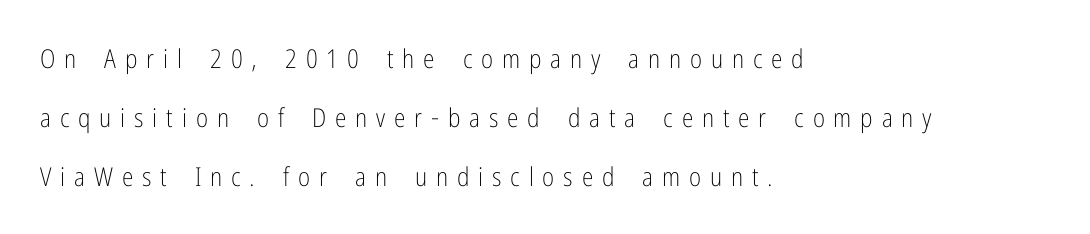
Q: Is the text bold? A: No.
Q: Is the text italic (slanted)? A: No, it is upright.
Q: Is the text underlined? A: No.
Q: How is the paragraph aligned? A: Left-aligned.
Q: Is the spacing between letters normal or unusually wide? A: Unusually wide.
Q: Is the spacing between lines tight, normal or loose? A: Loose.
